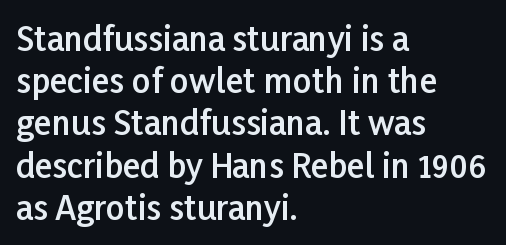
The type is set solid horizontally, with unmodified tracking. Vertically, the passage feels balanced, rows spaced as you'd expect. Anything drawn beneath the words? Only blank space. In terms of posture, this sample is upright. The rag falls on the right side of this text block.
